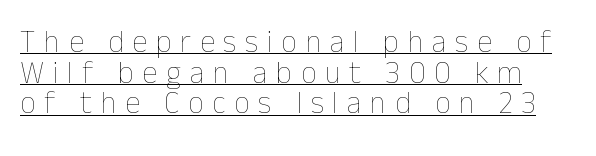
The image shows 31 px thin type, upright; set tight line spacing (0.99x), unusually wide letter spacing (+0.28 em), underlined; low stroke contrast and a medium x-height.
